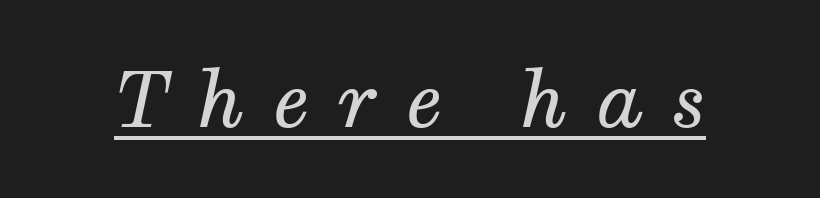
{"serif": "yes", "italic": "yes", "lean": "right", "slant_degrees": 12, "bold": "no", "weight": "regular", "width": "normal", "stroke_contrast": "medium", "x_height": "medium", "monospaced": "no", "underline": "yes", "letter_spacing": "wide", "letter_spacing_em": 0.36, "glyph_px": 77}
